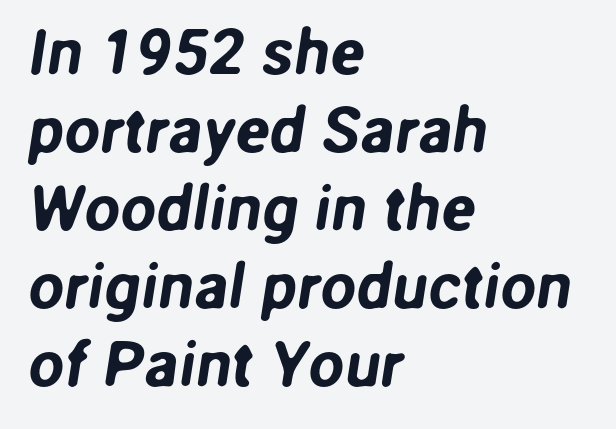
{"serif": "no", "width": "normal", "stroke_contrast": "low", "x_height": "medium", "monospaced": "no", "underline": "no", "align": "left", "line_spacing_ratio": 1.22, "letter_spacing": "normal", "letter_spacing_em": 0.0, "glyph_px": 64}
